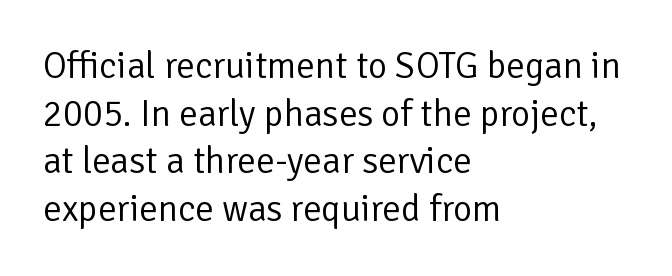
{"serif": "no", "italic": "no", "bold": "no", "weight": "regular", "width": "normal", "stroke_contrast": "low", "x_height": "medium", "monospaced": "no", "underline": "no", "align": "left", "line_spacing": "normal", "line_spacing_ratio": 1.29, "letter_spacing": "normal", "letter_spacing_em": 0.0, "glyph_px": 37}
